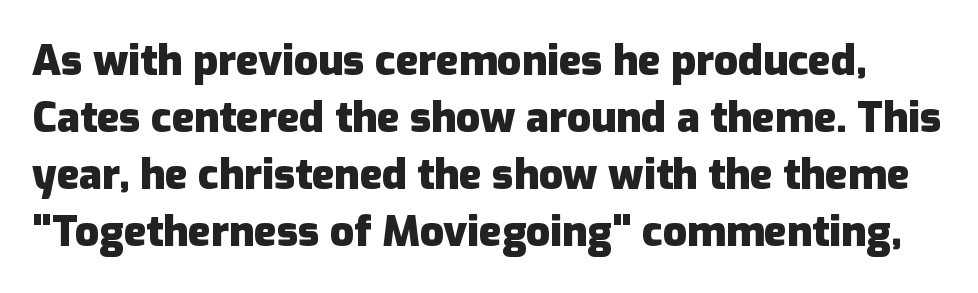
The image shows 42 px heavy sans-serif type, upright; set normal line spacing (1.36x), normal letter spacing, not underlined; low stroke contrast and a medium x-height.
